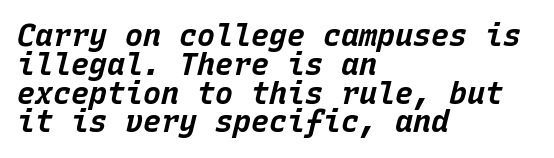
The image shows 30 px bold type, italic (leaning right), monospaced; set left-aligned, tight line spacing (0.96x), normal letter spacing, not underlined; low stroke contrast and a large x-height.
